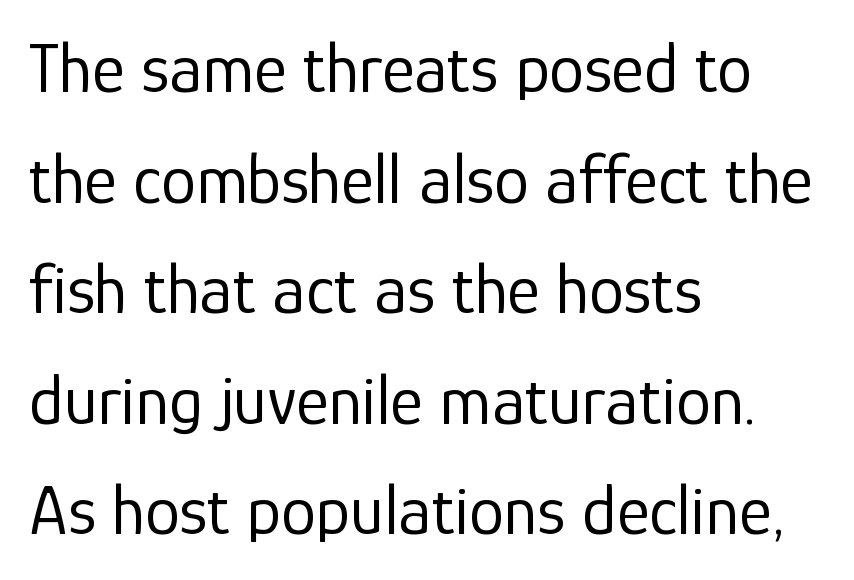
{"serif": "no", "italic": "no", "bold": "no", "weight": "regular", "width": "normal", "stroke_contrast": "low", "x_height": "medium", "monospaced": "no", "underline": "no", "align": "left", "line_spacing": "normal", "line_spacing_ratio": 1.58, "letter_spacing": "normal", "letter_spacing_em": 0.0, "glyph_px": 70}
